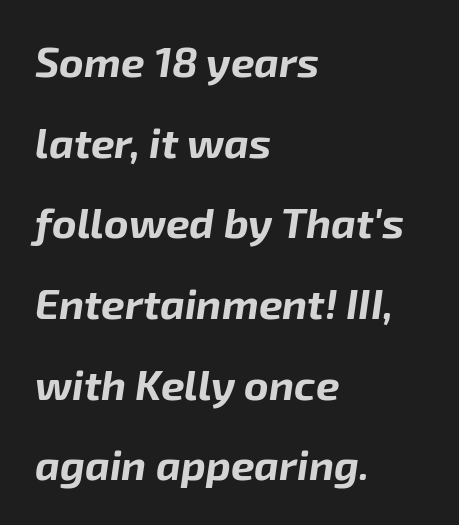
The image shows 42 px bold type, italic (leaning right); set left-aligned, loose line spacing (1.92x), normal letter spacing, not underlined; low stroke contrast and a medium x-height.
